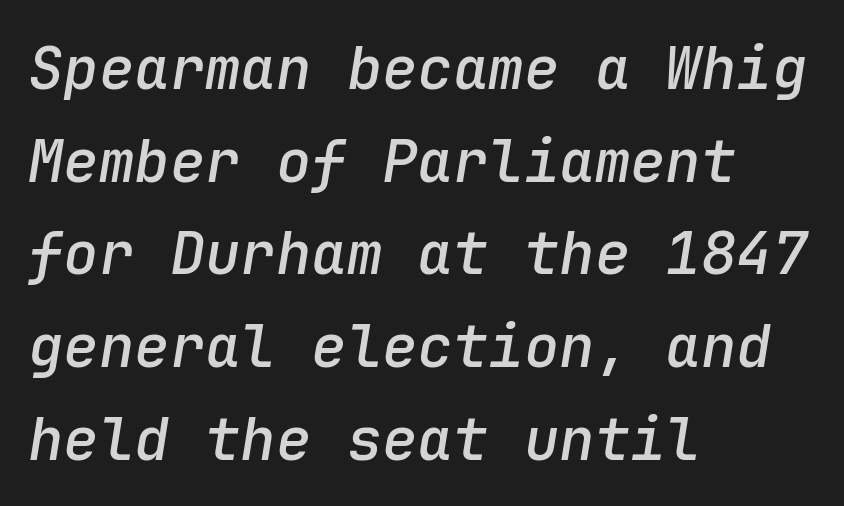
The image shows 59 px semibold type, italic (leaning right), monospaced; set left-aligned, normal line spacing (1.57x), normal letter spacing, not underlined; low stroke contrast and a medium x-height.
